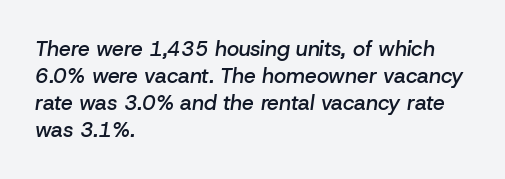
{"italic": "yes", "lean": "right", "slant_degrees": 8, "bold": "semi", "underline": "no", "align": "left", "line_spacing": "normal", "line_spacing_ratio": 1.28, "letter_spacing": "normal", "letter_spacing_em": 0.0, "glyph_px": 21}
